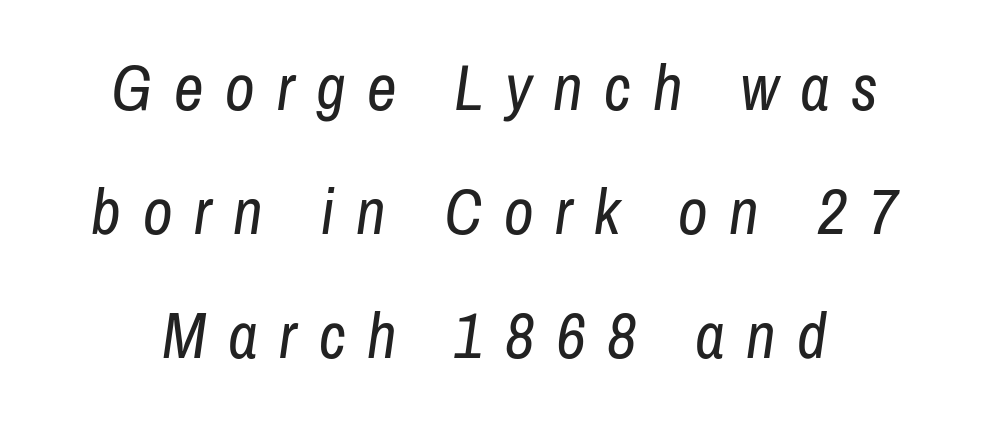
Q: Is the text bold? A: No.
Q: Is the text italic (slanted)? A: Yes, it leans right by about 8 degrees.
Q: Is the text underlined? A: No.
Q: How is the paragraph aligned? A: Centered.
Q: Is the spacing between letters normal or unusually wide? A: Unusually wide.
Q: Is the spacing between lines tight, normal or loose? A: Loose.
Q: Width (condensed, normal, or wide)? A: Condensed.
Q: Stroke contrast? A: Low.
Q: x-height? A: Medium.
Q: Monospaced? A: No.
